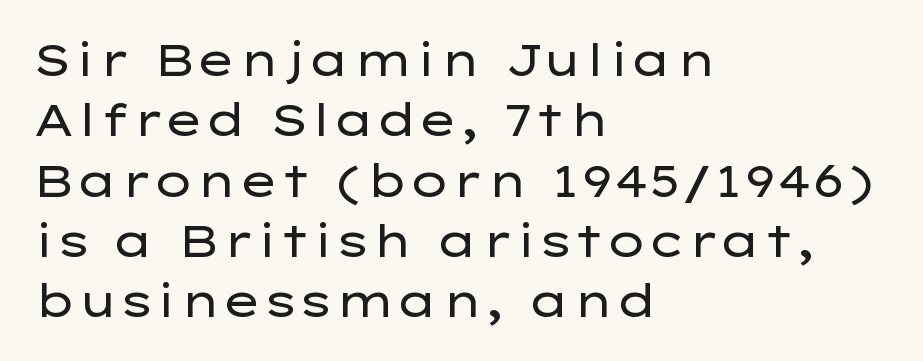
{"serif": "no", "italic": "no", "bold": "no", "weight": "regular", "width": "wide", "stroke_contrast": "low", "x_height": "medium", "monospaced": "no", "underline": "no", "align": "left", "line_spacing": "normal", "line_spacing_ratio": 1.37, "letter_spacing": "normal", "letter_spacing_em": 0.0, "glyph_px": 44}
